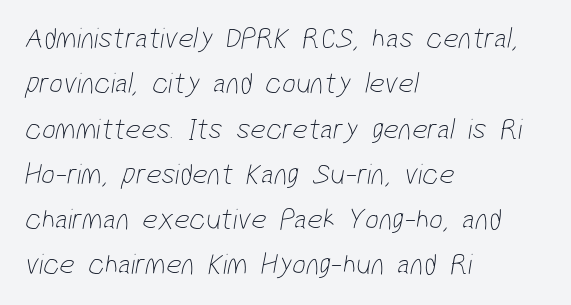
The image shows 30 px thin, condensed sans-serif type; set left-aligned, normal line spacing (1.51x), normal letter spacing, not underlined; low stroke contrast and a medium x-height.
